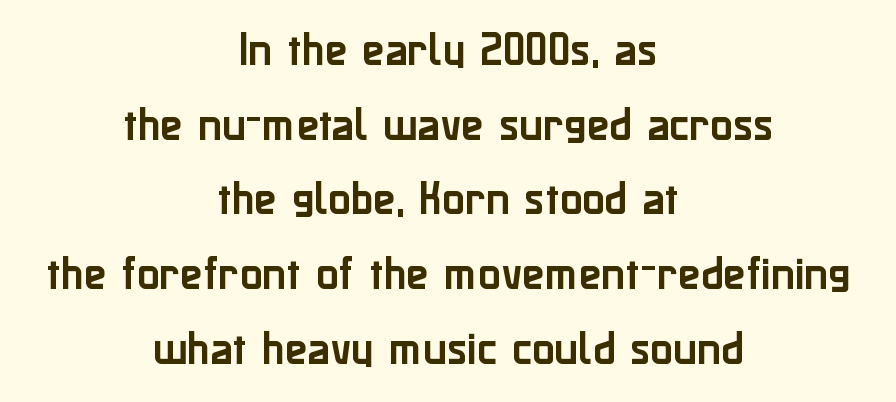
The image shows 37 px sans-serif type, upright; set centered, loose line spacing (2.02x), normal letter spacing, not underlined; low stroke contrast and a medium x-height.
